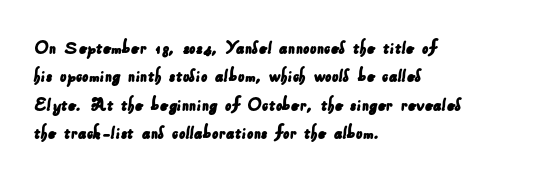
If you measured baseline to baseline, you'd find a middling distance. How are the letters spaced? Ordinarily, with no added tracking. Nobody drew a line under any word here. This rendering uses left alignment, leaving the right contour irregular.
